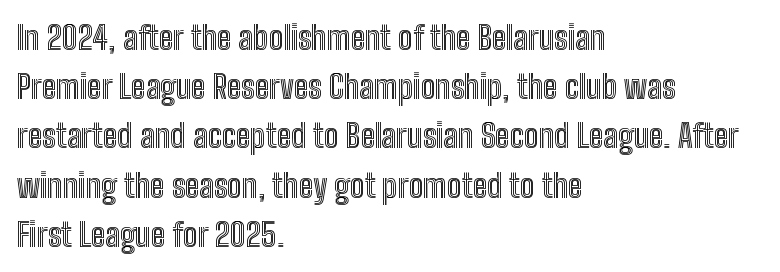
{"italic": "no", "width": "condensed", "x_height": "medium", "monospaced": "no", "underline": "no", "align": "left", "line_spacing": "normal", "line_spacing_ratio": 1.49, "letter_spacing": "normal", "letter_spacing_em": 0.0, "glyph_px": 33}
